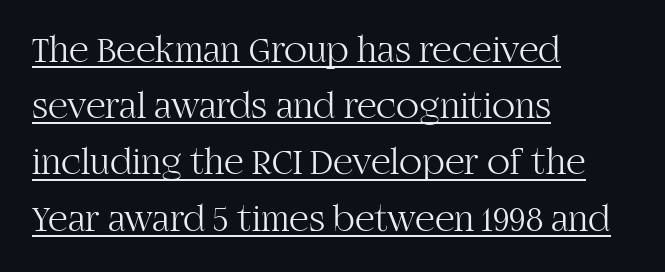
Q: Is the text bold? A: No.
Q: Is the text italic (slanted)? A: No, it is upright.
Q: Is the typeface a serif or a sans-serif typeface? A: Serif.
Q: Is the text underlined? A: Yes.
Q: How is the paragraph aligned? A: Left-aligned.
Q: Is the spacing between letters normal or unusually wide? A: Normal.
Q: Is the spacing between lines tight, normal or loose? A: Normal.
Q: Width (condensed, normal, or wide)? A: Normal.
Q: Stroke contrast? A: High.
Q: x-height? A: Large.
Q: Monospaced? A: No.
